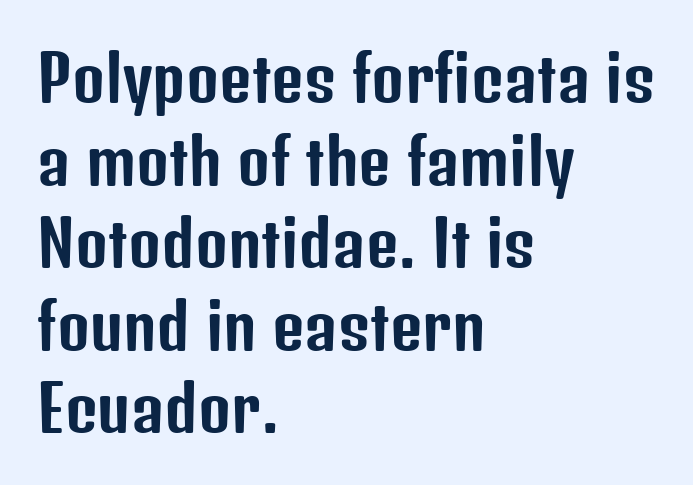
{"serif": "no", "italic": "no", "width": "condensed", "stroke_contrast": "low", "x_height": "medium", "monospaced": "no", "underline": "no", "align": "left", "line_spacing": "normal", "line_spacing_ratio": 1.31, "letter_spacing": "normal", "letter_spacing_em": 0.0, "glyph_px": 63}
